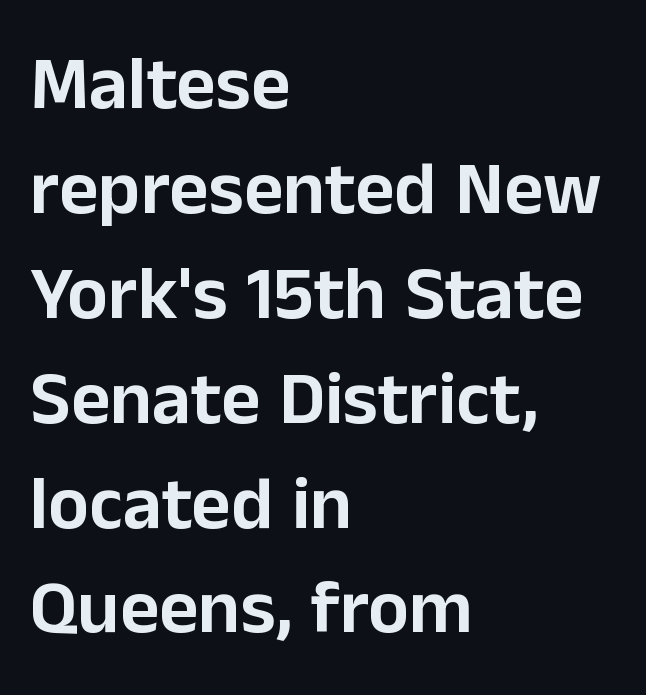
Q: Is the text italic (slanted)? A: No, it is upright.
Q: Is the typeface a serif or a sans-serif typeface? A: Sans-serif.
Q: Is the text underlined? A: No.
Q: How is the paragraph aligned? A: Left-aligned.
Q: Is the spacing between letters normal or unusually wide? A: Normal.
Q: Is the spacing between lines tight, normal or loose? A: Normal.
Q: Width (condensed, normal, or wide)? A: Normal.
Q: Stroke contrast? A: Low.
Q: x-height? A: Medium.
Q: Monospaced? A: No.
